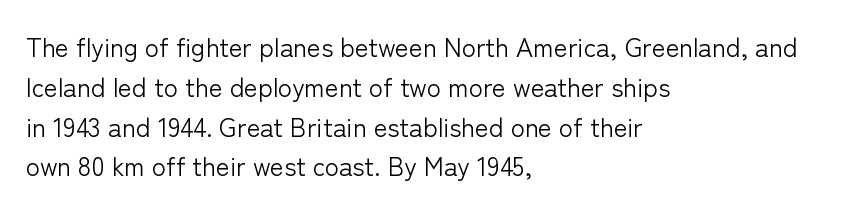
Q: Is the text bold? A: No.
Q: Is the text italic (slanted)? A: No, it is upright.
Q: Is the text underlined? A: No.
Q: How is the paragraph aligned? A: Left-aligned.
Q: Is the spacing between letters normal or unusually wide? A: Normal.
Q: Is the spacing between lines tight, normal or loose? A: Normal.
